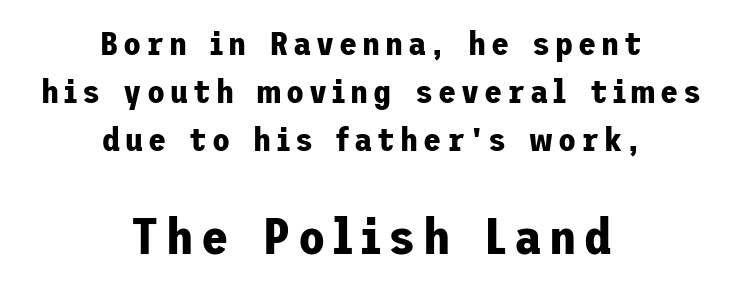
Examine the stroke ends and you'll find no serifs. Has an underline been added? It has not. Strong, thick strokes mark this as bold type. A centered setting, common on invitations and titles, is used for this passage.
